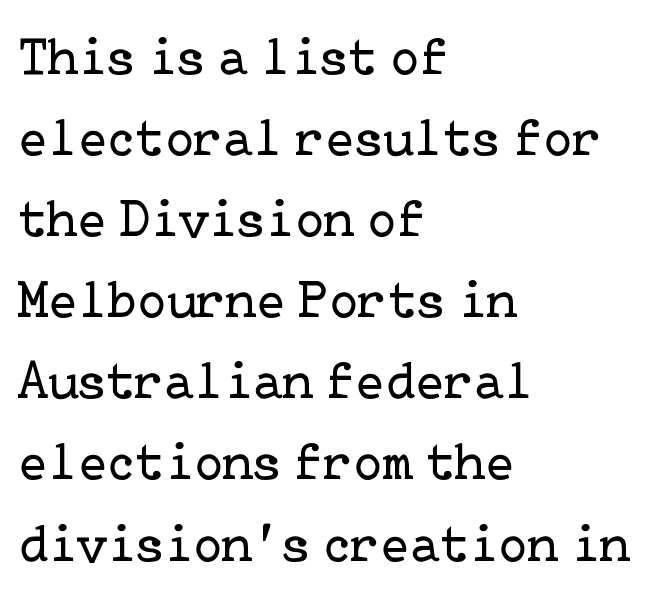
The image shows 53 px regular-weight serif type, upright; set left-aligned, normal line spacing (1.53x), normal letter spacing, not underlined; low stroke contrast and a medium x-height.
